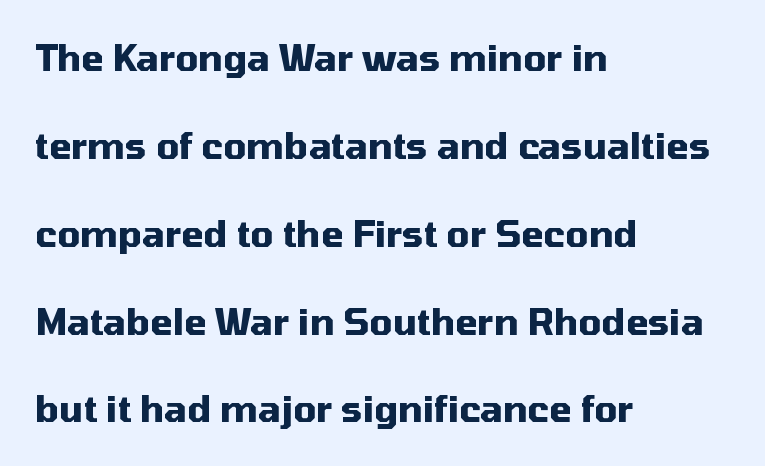
The image shows 36 px heavy sans-serif type, upright; set left-aligned, loose line spacing (2.44x), normal letter spacing, not underlined; medium stroke contrast and a medium x-height.
